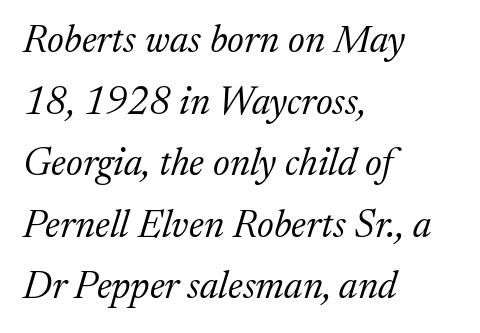
Each word holds together tightly as a unit, with standard inter-letter gaps. Caption: face not bold, strokes unweighted. The type family on display is of the serif kind. Style check: oblique. Left-aligned paragraph, ragged on the right. Does the leading feel generous? No, just average.
